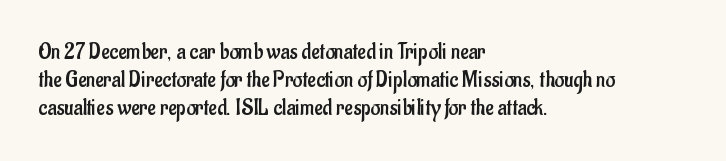
{"italic": "no", "bold": "no", "underline": "no", "align": "left", "line_spacing_ratio": 1.21, "letter_spacing": "normal", "letter_spacing_em": 0.0, "glyph_px": 23}
